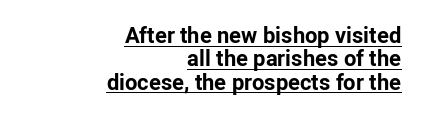
The image shows 22 px bold type, upright; set right-aligned, tight line spacing (1.06x), normal letter spacing, underlined.
